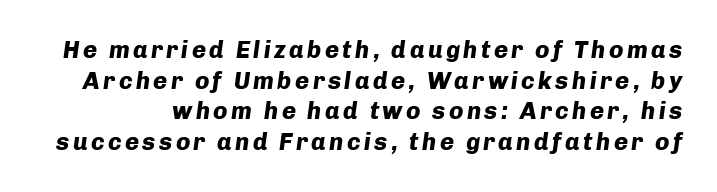
The zone under the glyphs is completely vacant. Students, this is bold: see how much ink each stroke carries. The font's italic variant was chosen for this text. This block has exactly the height ordinary leading produces.
